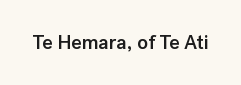
{"italic": "no", "bold": "semi", "underline": "no", "letter_spacing": "normal", "letter_spacing_em": 0.0, "glyph_px": 20}
